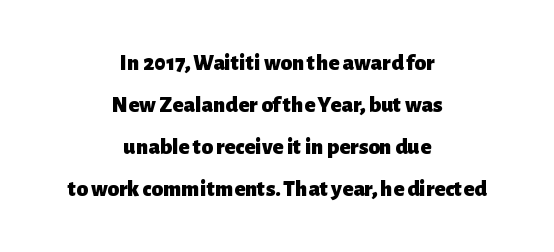
Q: Is the text bold? A: Yes.
Q: Is the text italic (slanted)? A: No, it is upright.
Q: Is the text underlined? A: No.
Q: How is the paragraph aligned? A: Centered.
Q: Is the spacing between letters normal or unusually wide? A: Normal.
